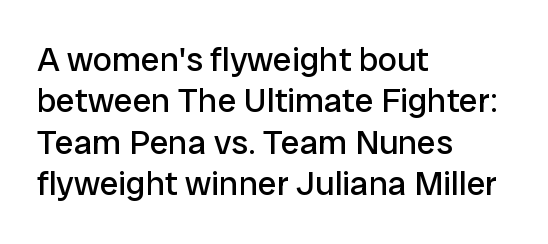
Q: Is the text bold? A: No.
Q: Is the text italic (slanted)? A: No, it is upright.
Q: Is the typeface a serif or a sans-serif typeface? A: Sans-serif.
Q: Is the text underlined? A: No.
Q: How is the paragraph aligned? A: Left-aligned.
Q: Is the spacing between letters normal or unusually wide? A: Normal.
Q: Width (condensed, normal, or wide)? A: Normal.
Q: Stroke contrast? A: Low.
Q: x-height? A: Medium.
Q: Monospaced? A: No.
